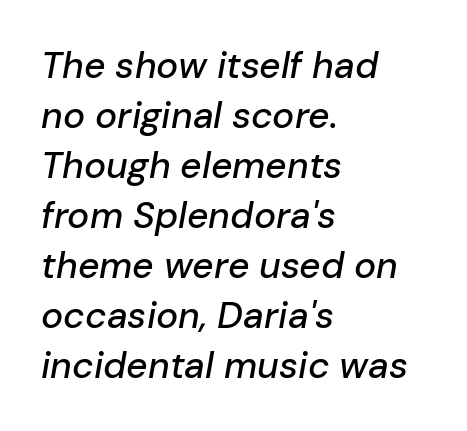
{"italic": "yes", "lean": "right", "slant_degrees": 10, "width": "normal", "stroke_contrast": "low", "x_height": "medium", "monospaced": "no", "underline": "no", "align": "left", "line_spacing": "normal", "line_spacing_ratio": 1.35, "letter_spacing": "normal", "letter_spacing_em": 0.0, "glyph_px": 37}
